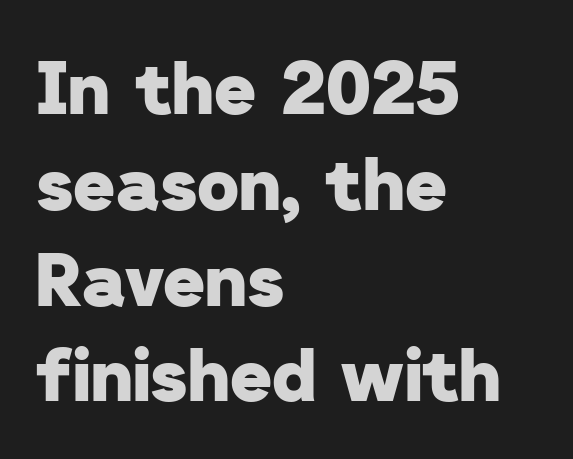
The image shows 72 px heavy sans-serif type; set left-aligned, normal line spacing (1.33x), normal letter spacing, not underlined; low stroke contrast and a medium x-height.
